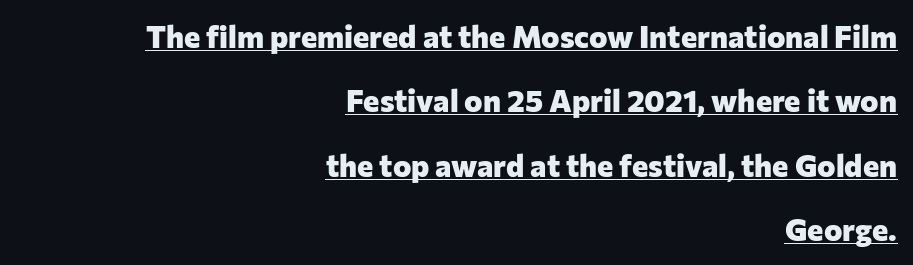
{"serif": "no", "italic": "no", "bold": "yes", "weight": "heavy", "width": "normal", "stroke_contrast": "low", "x_height": "medium", "monospaced": "no", "underline": "yes", "align": "right", "line_spacing": "loose", "line_spacing_ratio": 2.08, "letter_spacing": "normal", "letter_spacing_em": 0.0, "glyph_px": 31}
